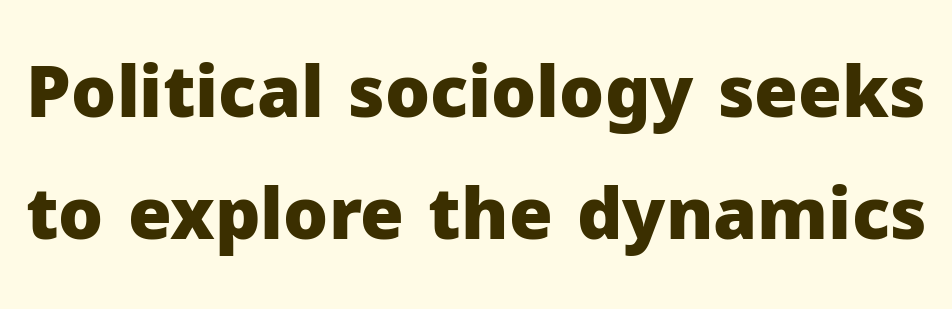
Q: Is the text bold? A: Yes.
Q: Is the text italic (slanted)? A: No, it is upright.
Q: Is the typeface a serif or a sans-serif typeface? A: Sans-serif.
Q: Is the text underlined? A: No.
Q: Is the spacing between letters normal or unusually wide? A: Normal.
Q: Width (condensed, normal, or wide)? A: Normal.
Q: Stroke contrast? A: Low.
Q: x-height? A: Medium.
Q: Monospaced? A: No.
